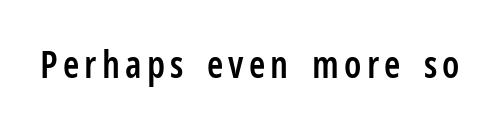
The image shows 37 px semibold, condensed sans-serif type, upright; set not underlined; low stroke contrast and a medium x-height.
